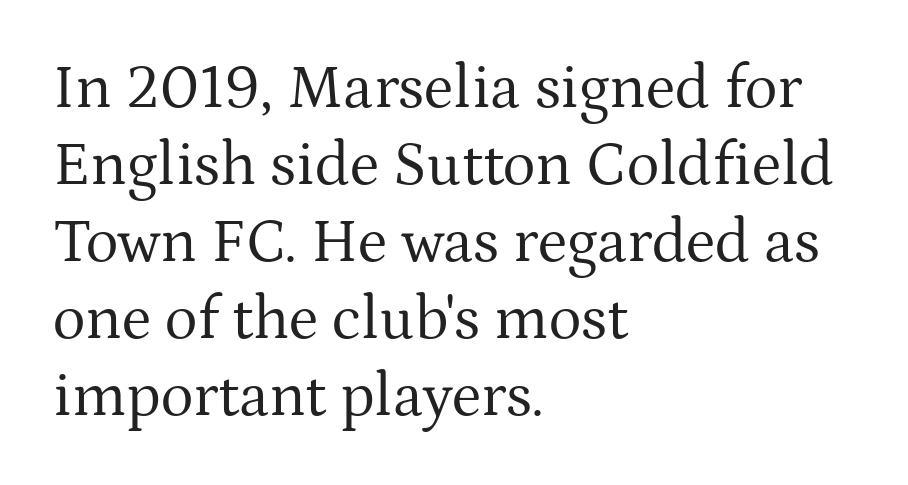
The designer went with a serif here, giving each stem small feet. Teacher's note: observe the even left margin — that is flush-left alignment. Think of a printed novel: that variable character pitch is what you see here. The font is comparable to plain body text, perhaps lighter. Style check: upright.
